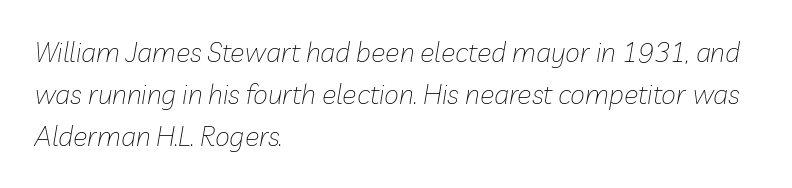
Summary of vertical rhythm: regular, with standard interline spacing. The whole block is typeset with a tilt. The passage shown has conventional tracking throughout. Summary of weight: not heavy and not bold. The compositor pushed each line to the left boundary.
